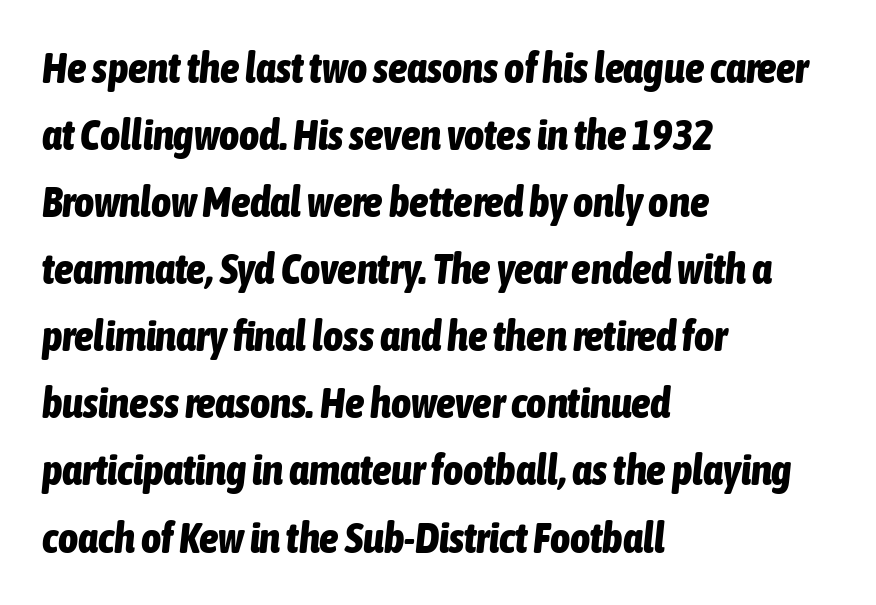
Reading down the column, the eye jumps a familiar distance to each next line. The area under the type is left untouched. Its strokes are broad and dark, the hallmark of bold type. There's an unmistakable incline to the writing here. What stands out about the letter spacing? Nothing — it is the standard amount. Do the characters align in a grid? No, the font is proportional.
